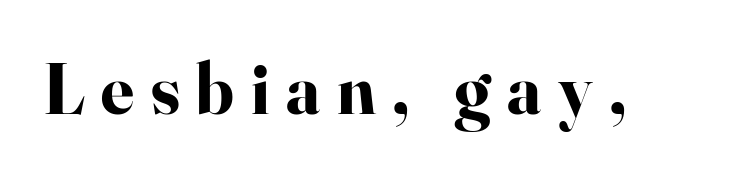
The image shows 72 px bold serif type, upright; set unusually wide letter spacing (+0.23 em), not underlined; high stroke contrast and a small x-height.
